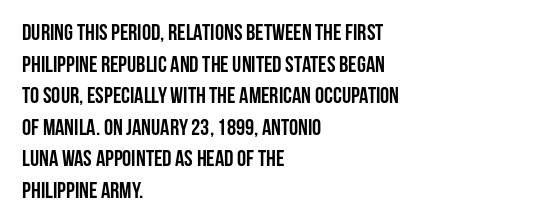
The image shows 23 px bold type, upright; set left-aligned, normal line spacing (1.37x), normal letter spacing, not underlined.
